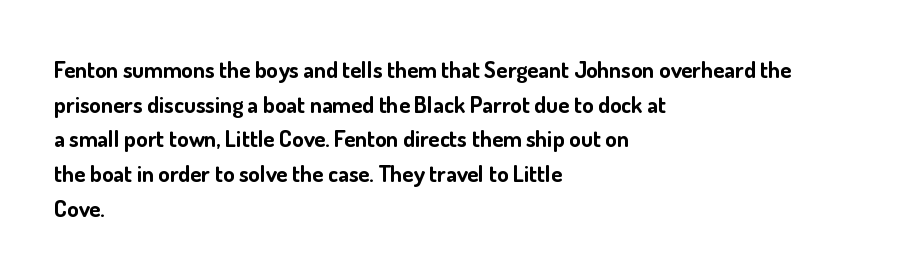
Every stem runs plumb, perpendicular to the baseline. The typesetting leans heavy: a genuine bold. Anything drawn beneath the words? Only blank space. The paragraph shown leans on its left margin. In terms of letterspacing, this is plain default setting. The space between consecutive lines is moderate.
